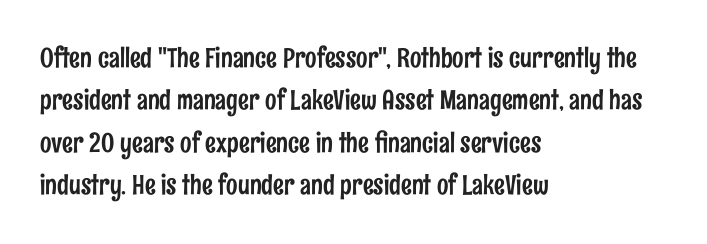
{"italic": "no", "underline": "no", "align": "left", "line_spacing": "normal", "line_spacing_ratio": 1.57, "letter_spacing": "normal", "letter_spacing_em": 0.0, "glyph_px": 27}
